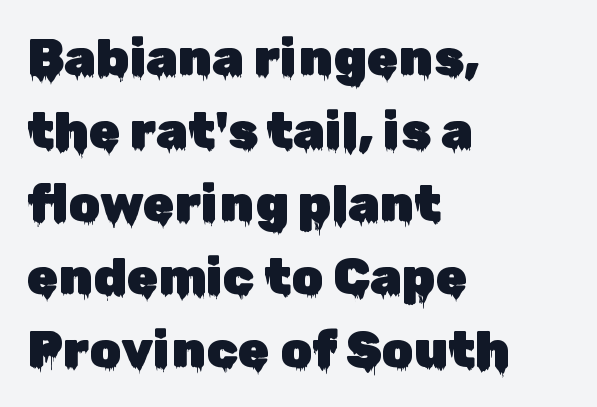
{"serif": "no", "italic": "no", "width": "normal", "stroke_contrast": "low", "x_height": "medium", "monospaced": "no", "underline": "no", "align": "left", "line_spacing": "normal", "line_spacing_ratio": 1.43, "letter_spacing": "normal", "letter_spacing_em": 0.0, "glyph_px": 51}
